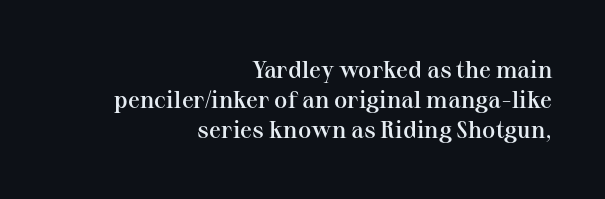
The image shows 24 px text type, upright; set right-aligned, normal line spacing (1.25x), normal letter spacing, not underlined.
